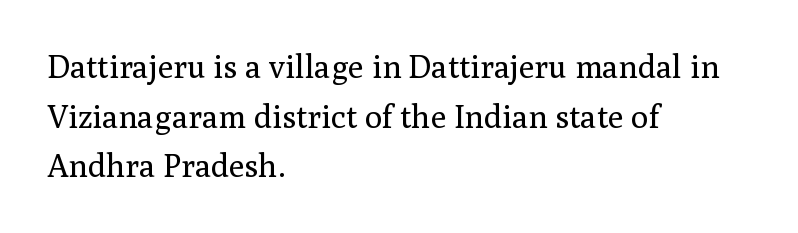
{"serif": "yes", "italic": "no", "bold": "no", "weight": "regular", "width": "normal", "stroke_contrast": "medium", "x_height": "medium", "monospaced": "no", "underline": "no", "align": "left", "line_spacing": "normal", "line_spacing_ratio": 1.55, "letter_spacing": "normal", "letter_spacing_em": 0.0, "glyph_px": 32}
